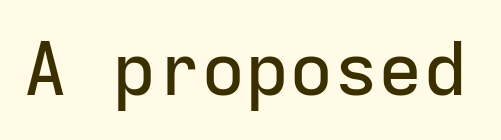
The words here are not underlined. Spacing between characters is what you'd get straight out of the box. The type sits square on the baseline with zero lean. Examine the stroke ends and you'll find no serifs. Monospaced: the letters line up in strict vertical columns.
